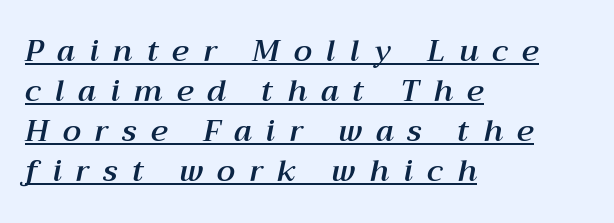
Does the lettering tilt? It does — this is italic. Interline gaps are of average width in this sample. One-word summary of the alignment: left. The face used here is proportionally spaced, like ordinary book or web type.
